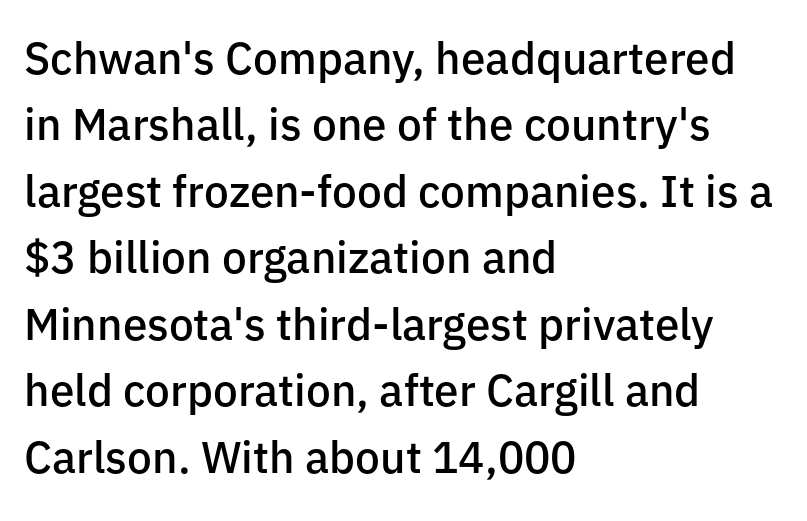
{"serif": "no", "italic": "no", "bold": "semi", "weight": "semibold", "width": "normal", "stroke_contrast": "low", "x_height": "medium", "monospaced": "no", "underline": "no", "align": "left", "line_spacing": "normal", "line_spacing_ratio": 1.51, "letter_spacing": "normal", "letter_spacing_em": 0.0, "glyph_px": 44}
